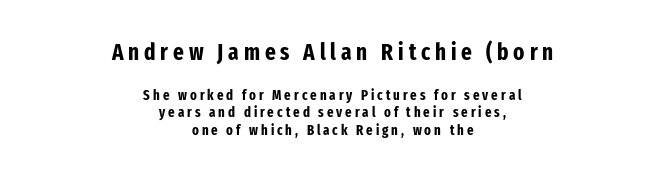
Q: Is the text bold? A: Yes.
Q: Is the text italic (slanted)? A: No, it is upright.
Q: Is the text underlined? A: No.
Q: How is the paragraph aligned? A: Centered.
Q: Is the spacing between letters normal or unusually wide? A: Unusually wide.
Q: Is the spacing between lines tight, normal or loose? A: Normal.
Q: Which block of text is set in a larger size, the first (top) or the second (bottom)? A: The first (top) one.
